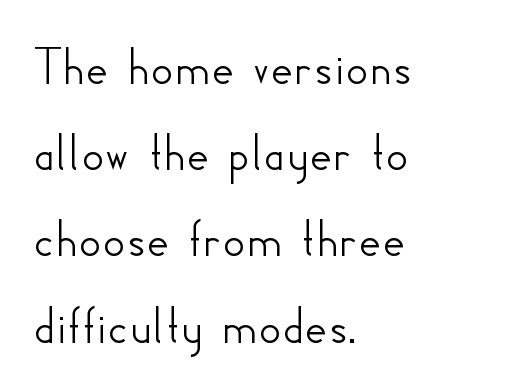
{"serif": "no", "italic": "no", "width": "normal", "stroke_contrast": "low", "x_height": "small", "monospaced": "no", "underline": "no", "align": "left", "line_spacing": "normal", "line_spacing_ratio": 1.54, "letter_spacing": "normal", "letter_spacing_em": 0.0, "glyph_px": 56}
